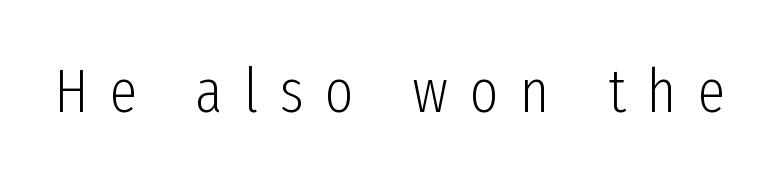
A clean baseline with only descenders dipping below it. These lines are composed in type without serifs. The axis of the letterforms is exactly vertical. Vertical stems look standard width or narrower in stroke. Short note: letters widely spaced.
